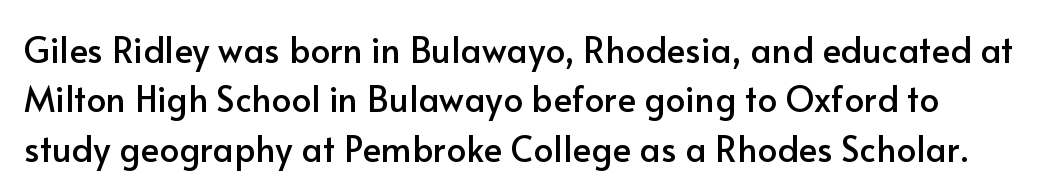
Q: Is the text italic (slanted)? A: No, it is upright.
Q: Is the typeface a serif or a sans-serif typeface? A: Sans-serif.
Q: Is the text underlined? A: No.
Q: Is the spacing between letters normal or unusually wide? A: Normal.
Q: Is the spacing between lines tight, normal or loose? A: Normal.
Q: Width (condensed, normal, or wide)? A: Normal.
Q: Stroke contrast? A: Low.
Q: x-height? A: Small.
Q: Monospaced? A: No.
